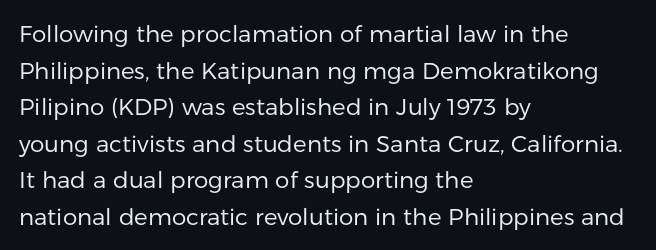
Q: Is the text bold? A: No.
Q: Is the text italic (slanted)? A: No, it is upright.
Q: Is the text underlined? A: No.
Q: How is the paragraph aligned? A: Left-aligned.
Q: Is the spacing between letters normal or unusually wide? A: Normal.
Q: Is the spacing between lines tight, normal or loose? A: Normal.
